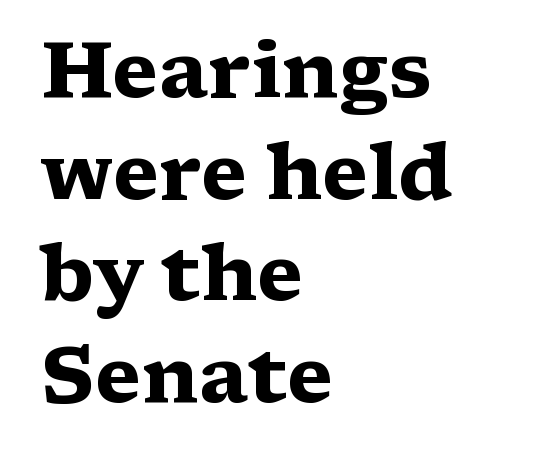
{"serif": "yes", "italic": "no", "bold": "yes", "weight": "heavy", "width": "wide", "stroke_contrast": "medium", "x_height": "medium", "monospaced": "no", "underline": "no", "align": "left", "line_spacing": "normal", "line_spacing_ratio": 1.32, "letter_spacing": "normal", "letter_spacing_em": 0.0, "glyph_px": 77}
